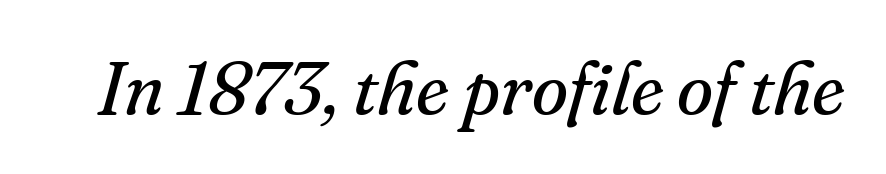
{"serif": "yes", "italic": "yes", "lean": "right", "slant_degrees": 16, "bold": "no", "weight": "regular", "width": "normal", "stroke_contrast": "medium", "x_height": "small", "monospaced": "no", "underline": "no", "letter_spacing": "normal", "letter_spacing_em": 0.0, "glyph_px": 74}
